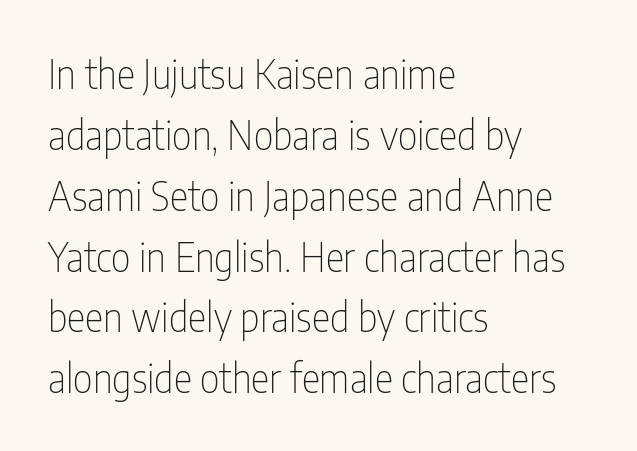
Proportional: the letters do not fall into vertical columns. Bold? No — there's no thickening of the strokes. Left-aligned paragraph, ragged on the right. Normally led — the rows are evenly, conventionally spaced. You could call the tracking neutral — neither tight nor loose. The lettering holds an erect, upright posture throughout.
